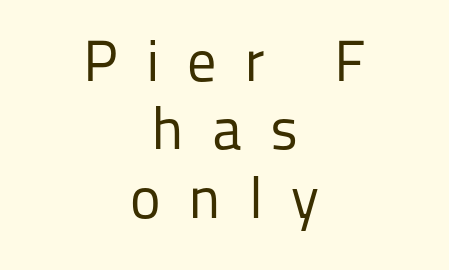
{"serif": "no", "italic": "no", "bold": "no", "weight": "regular", "width": "normal", "stroke_contrast": "low", "x_height": "medium", "monospaced": "no", "underline": "no", "align": "center", "line_spacing_ratio": 1.18, "letter_spacing": "wide", "letter_spacing_em": 0.48, "glyph_px": 58}
